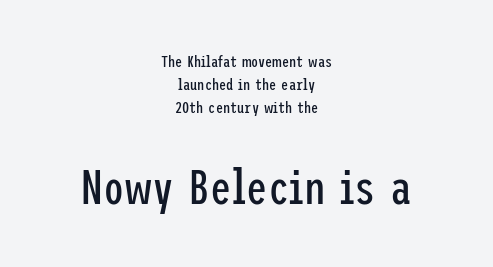
{"serif": "no", "italic": "no", "bold": "no", "weight": "regular", "width": "condensed", "stroke_contrast": "low", "x_height": "medium", "underline": "no", "align": "center", "line_spacing": "normal", "line_spacing_ratio": 1.44, "letter_spacing": "normal", "letter_spacing_em": 0.0, "larger_block": "second", "size_ratio": 3.0, "glyph_px": 48}
